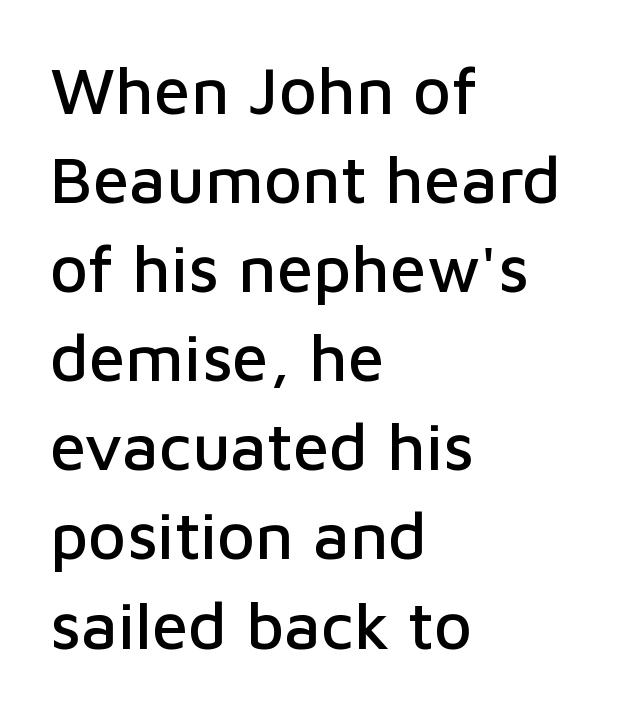
The rendering uses natural spacing where letterforms have individual widths. The passage shown is not underscored anywhere. The designer left line spacing at the default. Note: no serifs on the glyphs. This rendering leaves character spacing at its baseline value. The paragraph has a hard left edge and a soft right edge.
